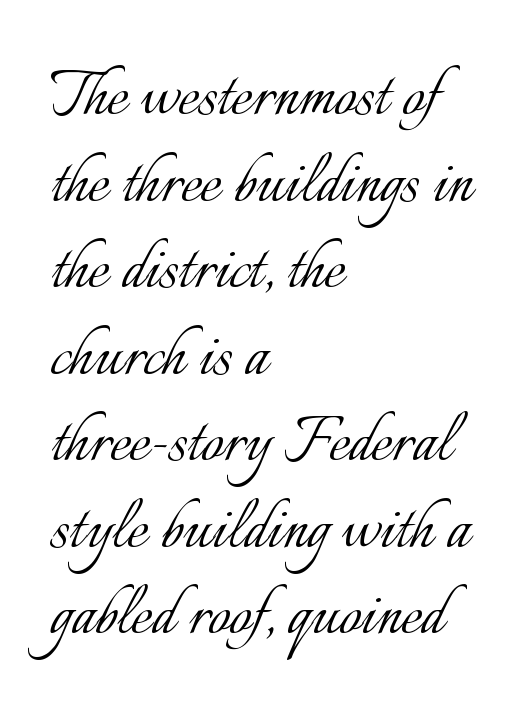
The image shows 78 px light type; set left-aligned, tight line spacing (1.11x), normal letter spacing, not underlined; low stroke contrast and a small x-height.
